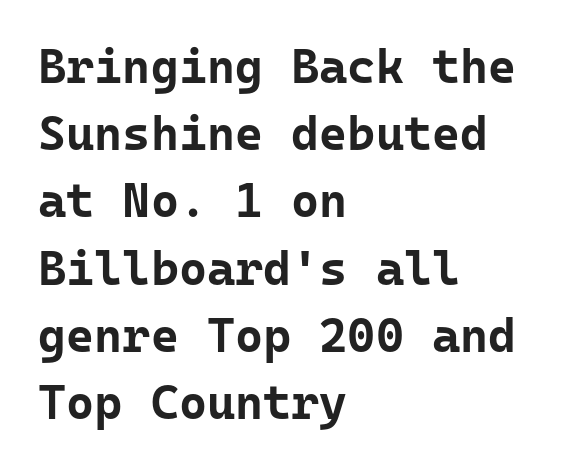
{"serif": "no", "italic": "no", "bold": "yes", "weight": "bold", "width": "normal", "stroke_contrast": "low", "x_height": "medium", "monospaced": "yes", "underline": "no", "align": "left", "line_spacing": "normal", "line_spacing_ratio": 1.4, "letter_spacing": "normal", "letter_spacing_em": 0.0, "glyph_px": 48}
